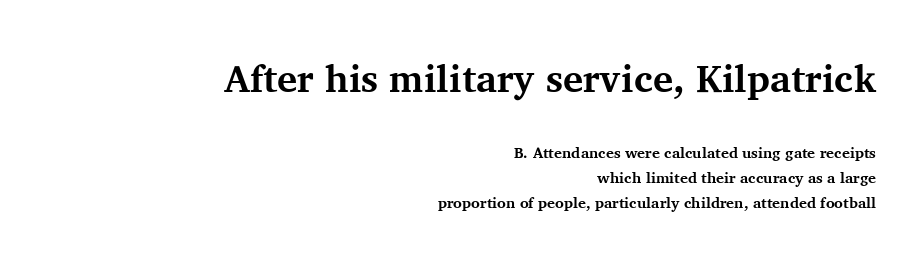
Q: Is the text bold? A: Yes.
Q: Is the text italic (slanted)? A: No, it is upright.
Q: Is the typeface a serif or a sans-serif typeface? A: Serif.
Q: Is the text underlined? A: No.
Q: How is the paragraph aligned? A: Right-aligned.
Q: Is the spacing between letters normal or unusually wide? A: Normal.
Q: Is the spacing between lines tight, normal or loose? A: Normal.
Q: Which block of text is set in a larger size, the first (top) or the second (bottom)? A: The first (top) one.
Q: Width (condensed, normal, or wide)? A: Normal.
Q: Stroke contrast? A: Medium.
Q: x-height? A: Medium.
Q: Monospaced? A: No.
